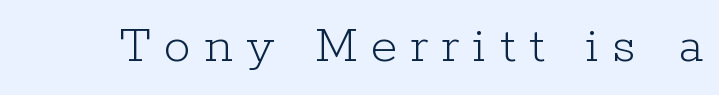
Q: Is the text bold? A: No.
Q: Is the text italic (slanted)? A: No, it is upright.
Q: Is the typeface a serif or a sans-serif typeface? A: Serif.
Q: Is the text underlined? A: No.
Q: Is the spacing between letters normal or unusually wide? A: Unusually wide.
Q: Width (condensed, normal, or wide)? A: Normal.
Q: Stroke contrast? A: Low.
Q: x-height? A: Medium.
Q: Monospaced? A: No.
